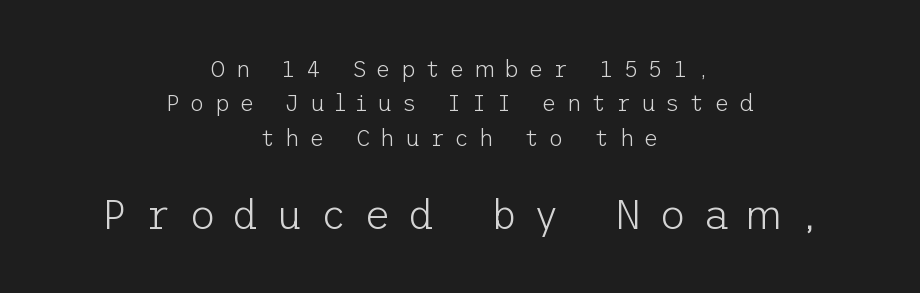
The image shows 41 px light sans-serif type, upright; set centered, normal line spacing (1.49x), unusually wide letter spacing (+0.42 em), not underlined; the second (bottom) block is 1.78x larger; low stroke contrast and a medium x-height.
